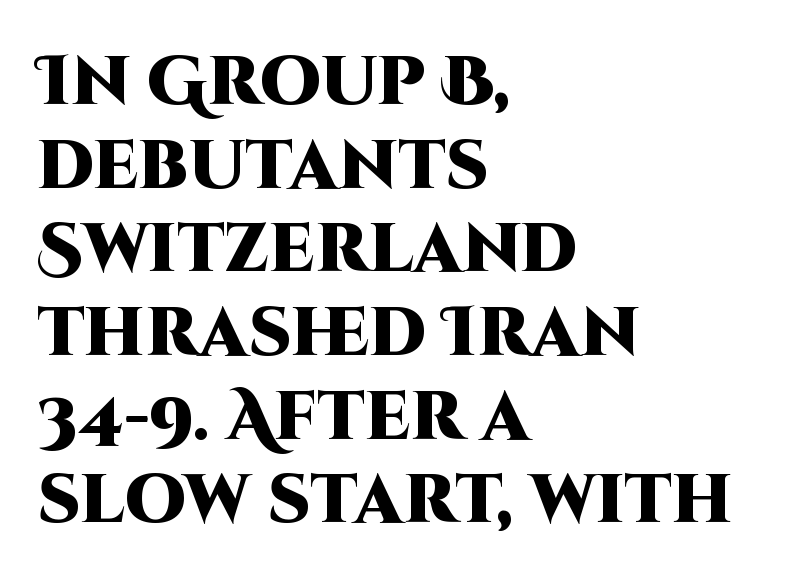
{"serif": "no", "italic": "no", "bold": "yes", "weight": "heavy", "width": "normal", "stroke_contrast": "high", "x_height": "large", "monospaced": "no", "underline": "no", "align": "left", "line_spacing_ratio": 1.23, "letter_spacing": "normal", "letter_spacing_em": 0.0, "glyph_px": 68}
